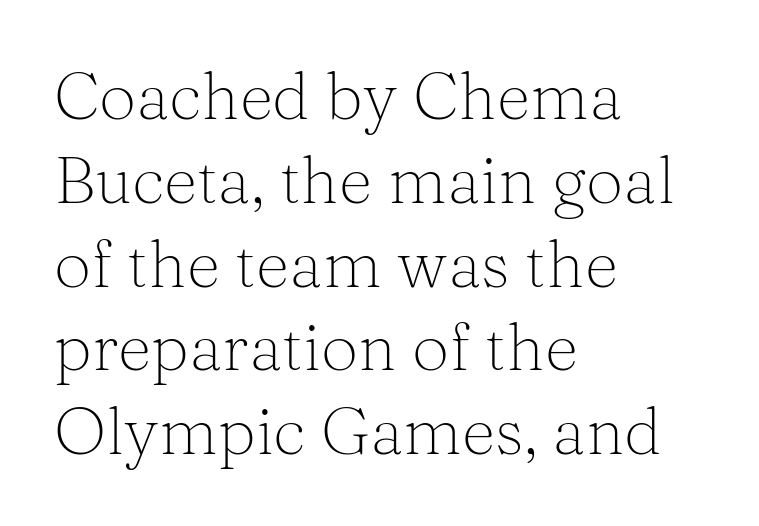
Q: Is the text bold? A: No.
Q: Is the text italic (slanted)? A: No, it is upright.
Q: Is the typeface a serif or a sans-serif typeface? A: Serif.
Q: Is the text underlined? A: No.
Q: How is the paragraph aligned? A: Left-aligned.
Q: Is the spacing between letters normal or unusually wide? A: Normal.
Q: Is the spacing between lines tight, normal or loose? A: Normal.
Q: Width (condensed, normal, or wide)? A: Normal.
Q: Stroke contrast? A: Medium.
Q: x-height? A: Medium.
Q: Monospaced? A: No.
